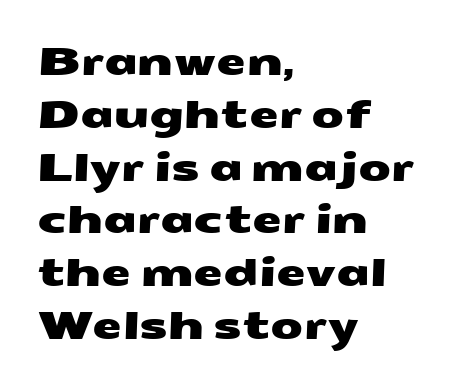
The image shows 38 px wide sans-serif type; set left-aligned, normal line spacing (1.39x), normal letter spacing, not underlined; medium stroke contrast and a medium x-height.
